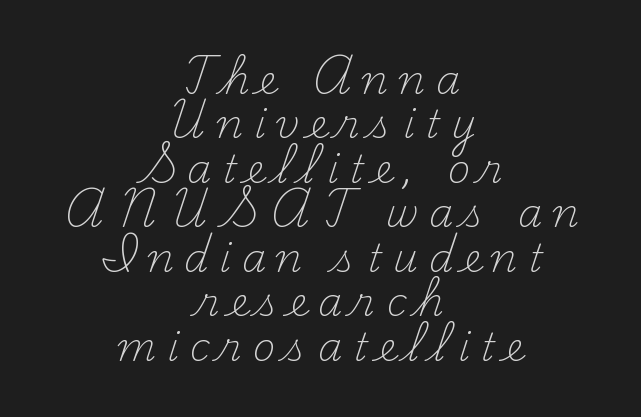
The image shows 39 px light type; set centered, tight line spacing (1.14x), unusually wide letter spacing (+0.27 em), not underlined; medium stroke contrast and a small x-height.
